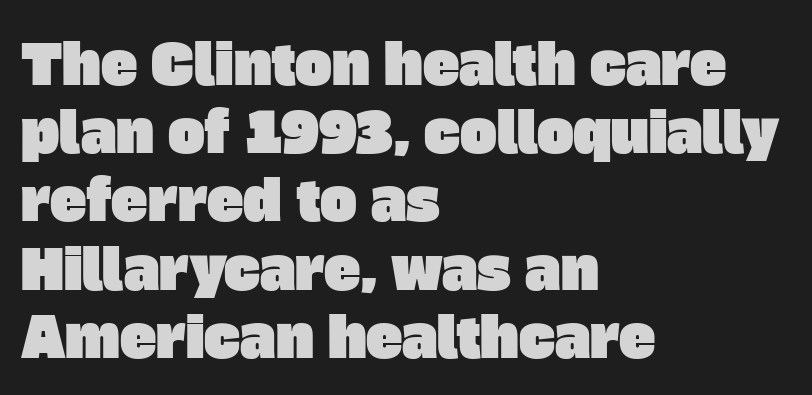
The image shows 55 px sans-serif type; set left-aligned, line spacing 1.24x, normal letter spacing, not underlined; low stroke contrast and a large x-height.
